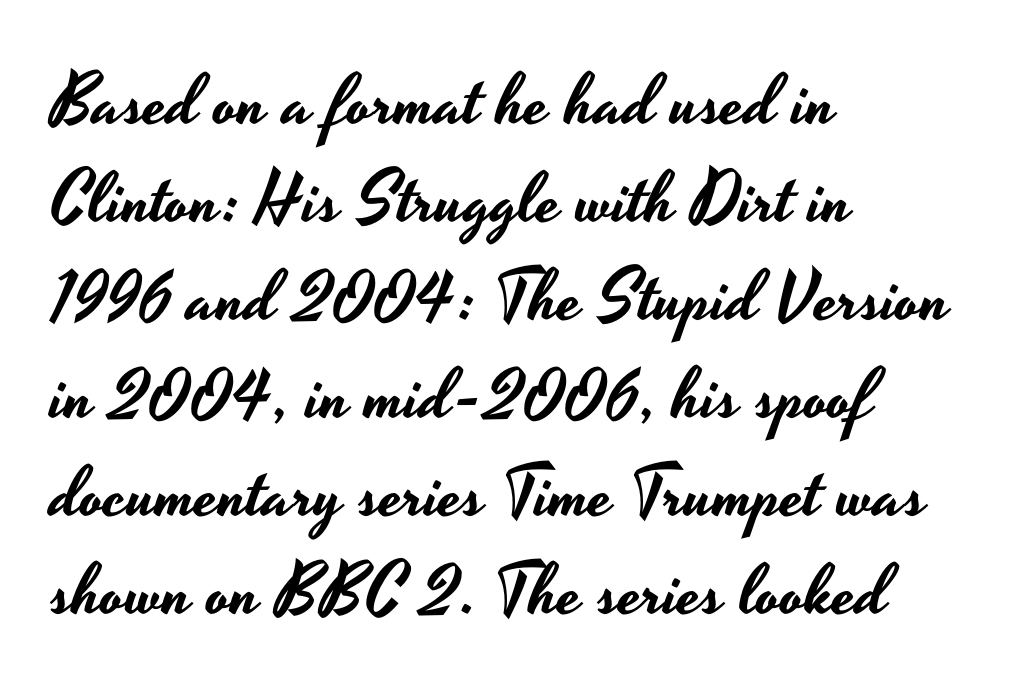
The image shows 71 px wide sans-serif type; set left-aligned, normal line spacing (1.38x), normal letter spacing, not underlined; low stroke contrast and a small x-height.
